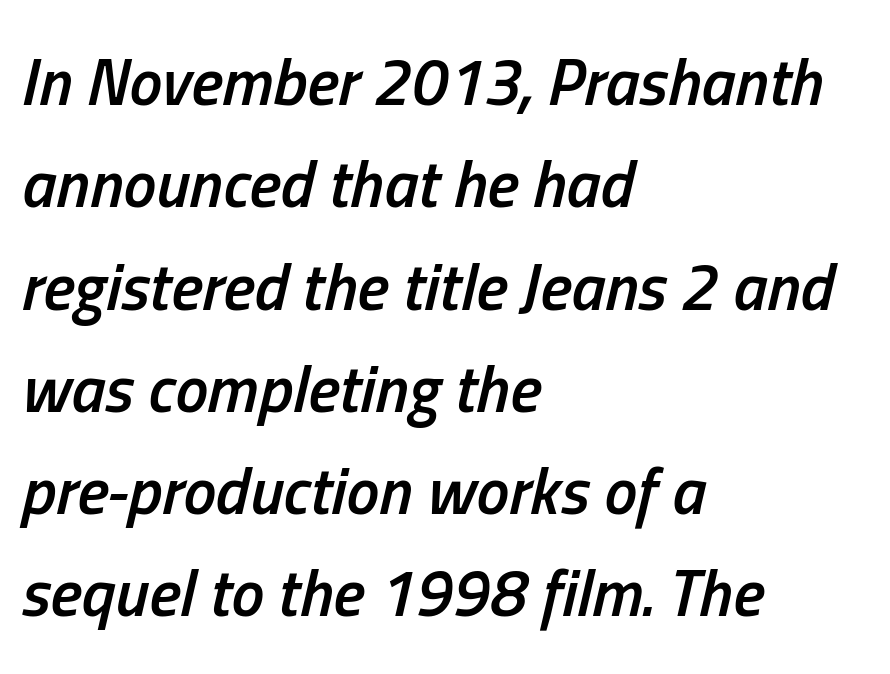
The image shows 66 px semibold, condensed type, italic (leaning right); set left-aligned, normal line spacing (1.55x), normal letter spacing, not underlined; low stroke contrast and a medium x-height.
